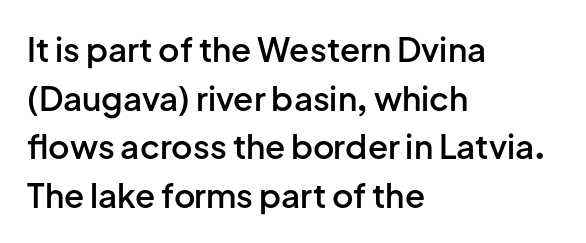
{"serif": "no", "italic": "no", "bold": "semi", "weight": "semibold", "width": "normal", "stroke_contrast": "low", "x_height": "medium", "monospaced": "no", "underline": "no", "align": "left", "line_spacing": "normal", "line_spacing_ratio": 1.47, "letter_spacing": "normal", "letter_spacing_em": 0.0, "glyph_px": 33}
